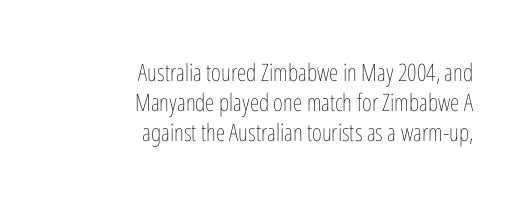
The strokes carry an ordinary text weight at most. The glyphs are unaccompanied by any horizontal stroke below them. The letters stand straight up with perfectly vertical stems. Words appear dense and cohesive because spacing is normal. A student would call this right alignment; a typographer would say flush right, rag left.
